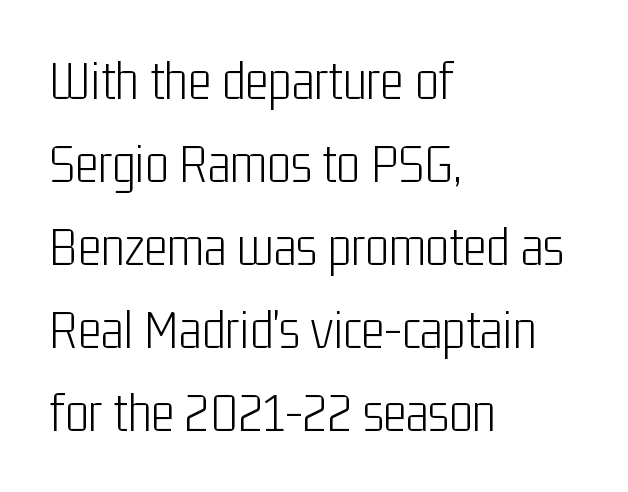
{"serif": "no", "italic": "no", "bold": "no", "weight": "light", "width": "condensed", "stroke_contrast": "low", "x_height": "medium", "monospaced": "no", "underline": "no", "align": "left", "line_spacing": "normal", "line_spacing_ratio": 1.48, "letter_spacing": "normal", "letter_spacing_em": 0.0, "glyph_px": 56}
